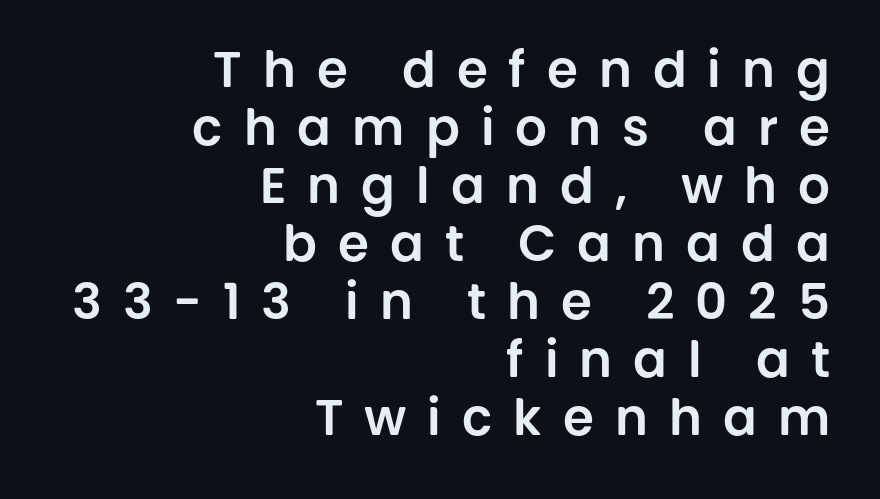
{"serif": "no", "italic": "no", "width": "normal", "stroke_contrast": "low", "x_height": "large", "monospaced": "no", "underline": "no", "align": "right", "line_spacing_ratio": 1.16, "letter_spacing": "wide", "letter_spacing_em": 0.42, "glyph_px": 50}
